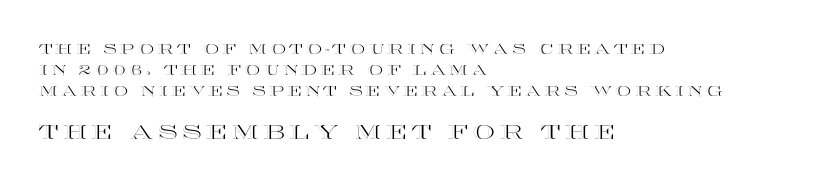
A roman cut, with each character standing at attention. If you drew a ruler down the left edge, every line would touch it. Leading: standard. The gap between lines stays unmarked. In terms of letterspacing, this is a distinctly airy, spread setting. Type size steps up from the first block to the second.
